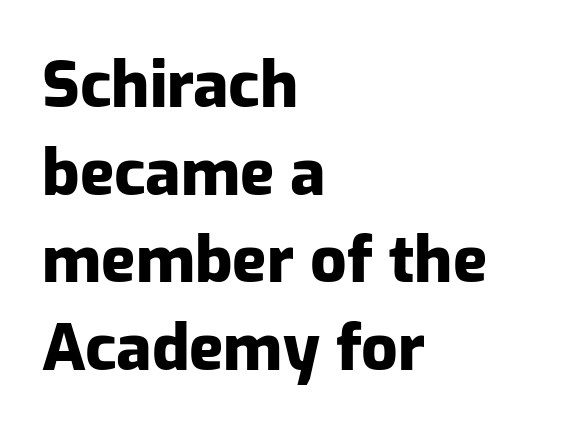
Q: Is the text bold? A: Yes.
Q: Is the text italic (slanted)? A: No, it is upright.
Q: Is the typeface a serif or a sans-serif typeface? A: Sans-serif.
Q: Is the text underlined? A: No.
Q: How is the paragraph aligned? A: Left-aligned.
Q: Is the spacing between letters normal or unusually wide? A: Normal.
Q: Is the spacing between lines tight, normal or loose? A: Normal.
Q: Width (condensed, normal, or wide)? A: Normal.
Q: Stroke contrast? A: Low.
Q: x-height? A: Medium.
Q: Monospaced? A: No.
